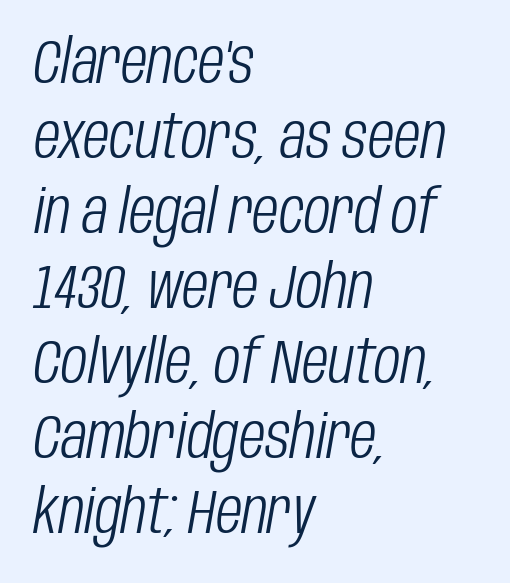
{"italic": "yes", "lean": "right", "slant_degrees": 10, "bold": "no", "weight": "light", "width": "condensed", "stroke_contrast": "low", "x_height": "large", "monospaced": "no", "underline": "no", "align": "left", "line_spacing_ratio": 1.23, "letter_spacing": "normal", "letter_spacing_em": 0.0, "glyph_px": 61}
